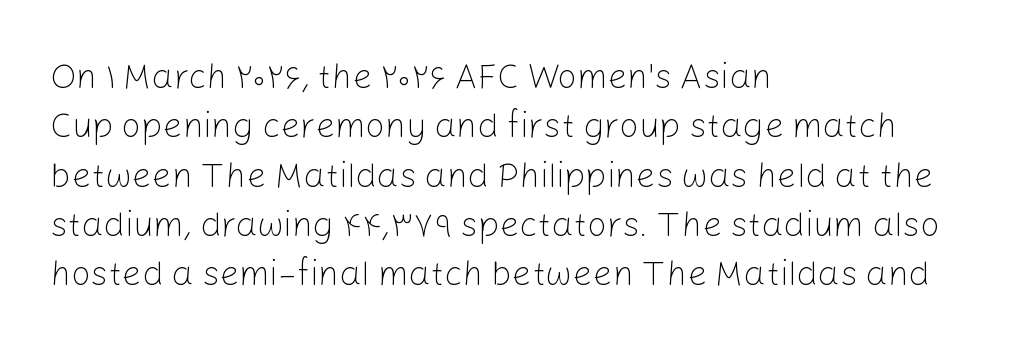
If you drew a ruler down the left edge, every line would touch it. The letters advance in unequal steps, a hallmark of proportional type. The lines sit at an ordinary, default distance from one another. Posture: vertical.
